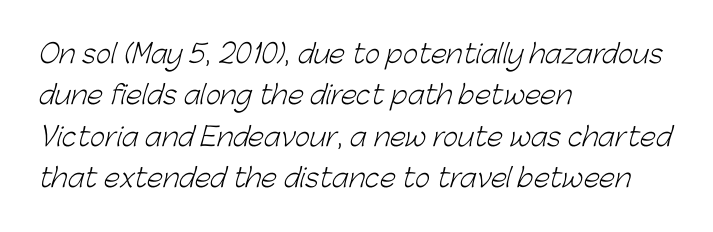
The image shows 26 px text type; set left-aligned, normal line spacing (1.59x), normal letter spacing, not underlined.
